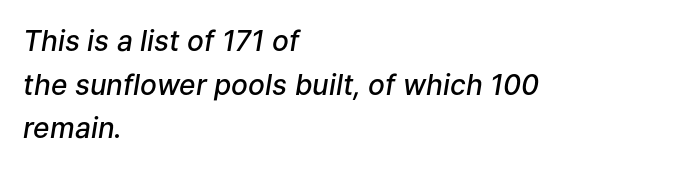
Successive baselines arrive at the customary interval. Note the varied advance widths — an 'i' is clearly narrower than an 'm'. The setting favours the left margin, as ordinary paragraphs usually do. This rendering features lettering with no underline.
